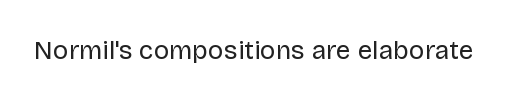
The image shows 26 px text type, upright; set normal letter spacing, not underlined.
